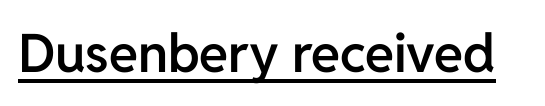
The face used here is proportionally spaced, like ordinary book or web type. The glyphs have the mass of a demibold cut, below bold. The typesetter has applied underlining to the passage shown. I'd call this a sans setting — the letters go barefoot.
